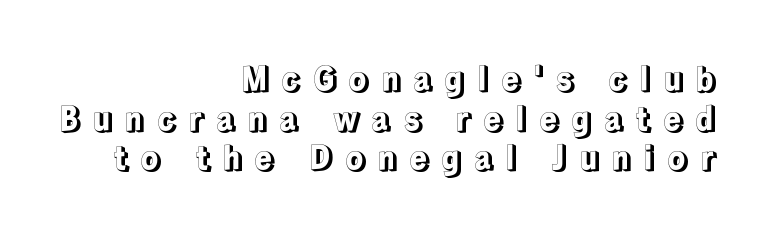
The image shows 33 px text type, upright; set right-aligned, line spacing 1.2x, unusually wide letter spacing (+0.35 em), not underlined; a medium x-height.
